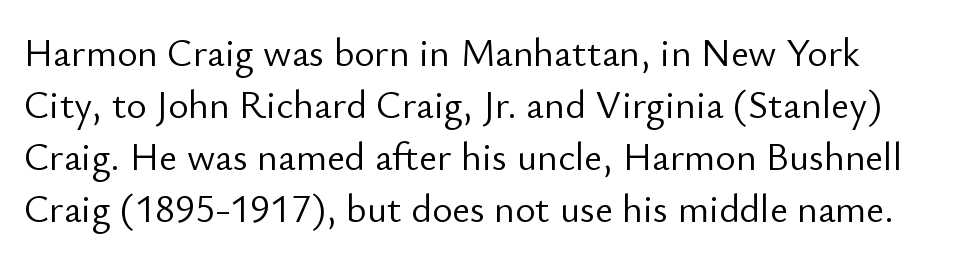
{"serif": "no", "italic": "no", "bold": "no", "weight": "light", "width": "normal", "stroke_contrast": "low", "x_height": "small", "monospaced": "no", "underline": "no", "line_spacing": "normal", "line_spacing_ratio": 1.33, "letter_spacing": "normal", "letter_spacing_em": 0.0, "glyph_px": 39}
